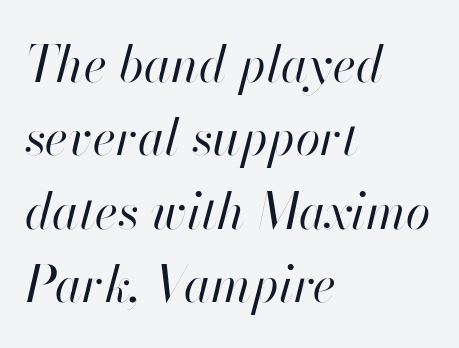
Tall strokes in this sample are angled rather than plumb. A light-to-regular cut is what we see here. Compared with a centered layout, this one pins lines to the left instead. The face used here is rendered with its standard letterfit.
